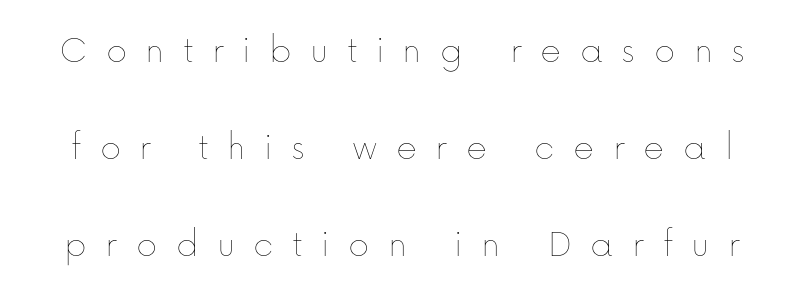
The words here are not underlined. No extra ink here — the face is not bold. The passage shown is typed in a proportional face where columns would drift. The space between consecutive lines is lavish.
